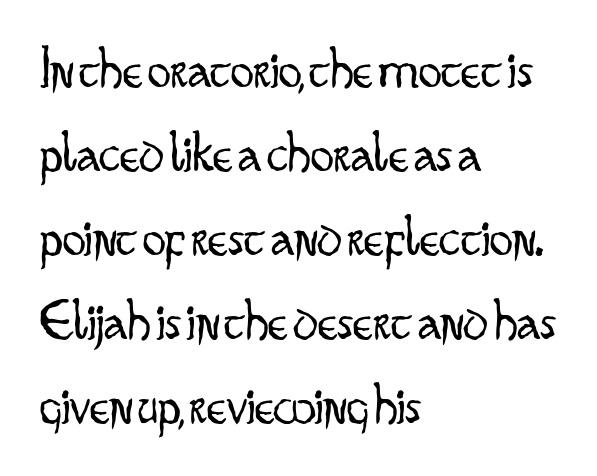
{"serif": "no", "italic": "no", "bold": "no", "weight": "light", "width": "condensed", "stroke_contrast": "low", "x_height": "small", "monospaced": "no", "underline": "no", "align": "left", "line_spacing": "normal", "line_spacing_ratio": 1.45, "letter_spacing": "normal", "letter_spacing_em": 0.0, "glyph_px": 58}
